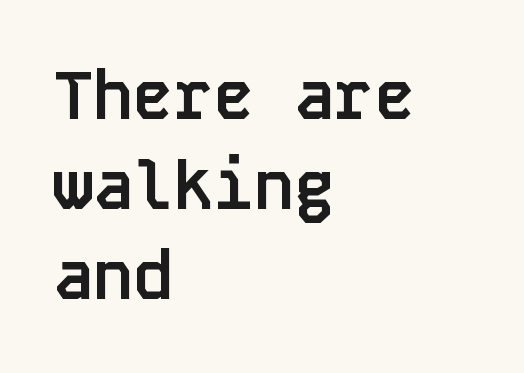
Q: Is the text bold? A: Yes.
Q: Is the text italic (slanted)? A: No, it is upright.
Q: Is the typeface a serif or a sans-serif typeface? A: Sans-serif.
Q: Is the text underlined? A: No.
Q: How is the paragraph aligned? A: Left-aligned.
Q: Is the spacing between letters normal or unusually wide? A: Normal.
Q: Is the spacing between lines tight, normal or loose? A: Normal.
Q: Width (condensed, normal, or wide)? A: Normal.
Q: Stroke contrast? A: Low.
Q: x-height? A: Large.
Q: Monospaced? A: Yes.
